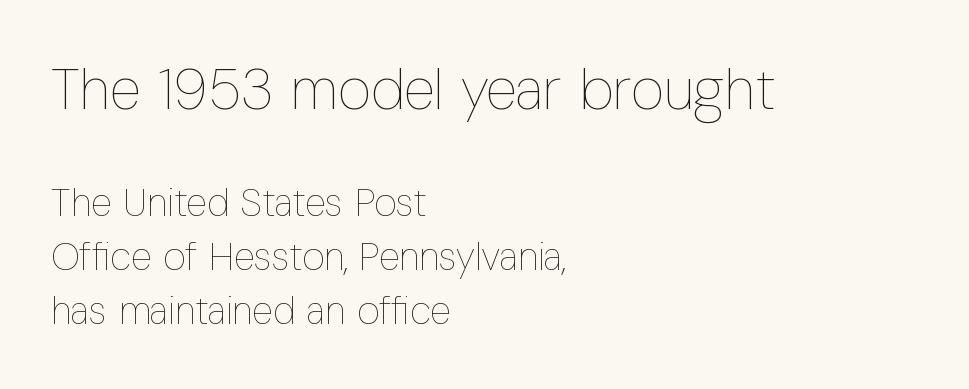
Ink coverage per letter is moderate at most. Look at the tracking — it's just the regular setting, nothing added. Which chunk is bigger? The first one — the top block dwarfs the bottom. The setting favours the left margin, as ordinary paragraphs usually do.
